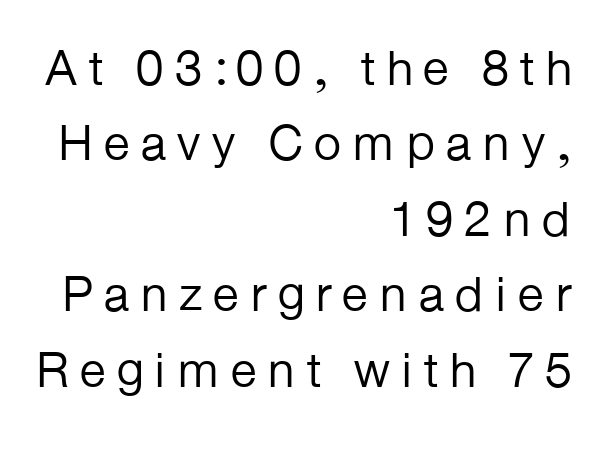
Q: Is the text bold? A: No.
Q: Is the text italic (slanted)? A: No, it is upright.
Q: Is the typeface a serif or a sans-serif typeface? A: Sans-serif.
Q: Is the text underlined? A: No.
Q: How is the paragraph aligned? A: Right-aligned.
Q: Is the spacing between lines tight, normal or loose? A: Normal.
Q: Width (condensed, normal, or wide)? A: Normal.
Q: Stroke contrast? A: Low.
Q: x-height? A: Medium.
Q: Monospaced? A: No.
